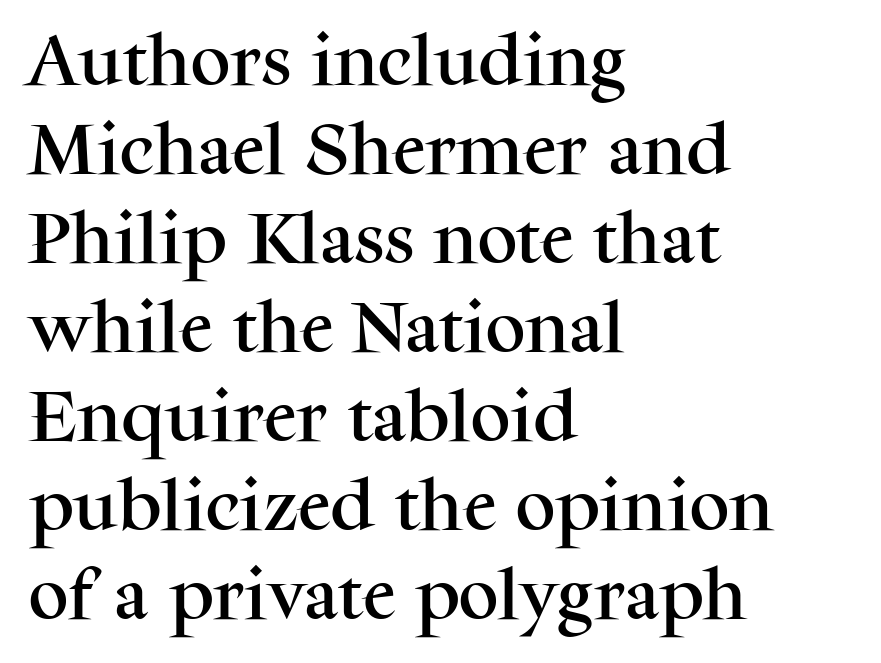
The image shows 56 px serif type, upright; set left-aligned, normal line spacing (1.59x), normal letter spacing, not underlined; medium stroke contrast and a medium x-height.
